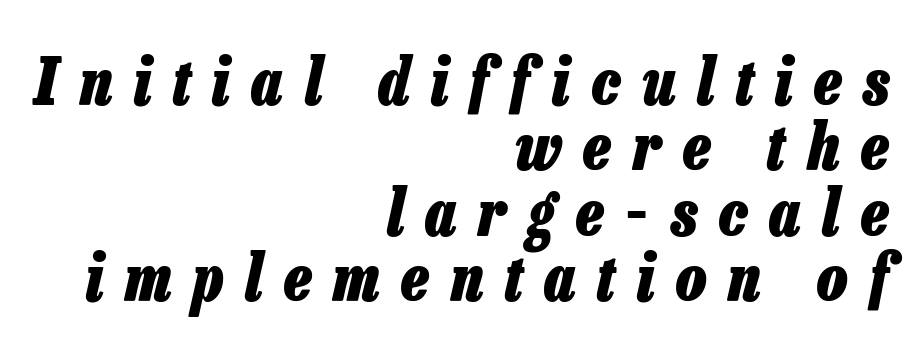
The image shows 64 px heavy, condensed type, italic (leaning right); set right-aligned, tight line spacing (1.02x), unusually wide letter spacing (+0.34 em), not underlined; low stroke contrast and a medium x-height.
